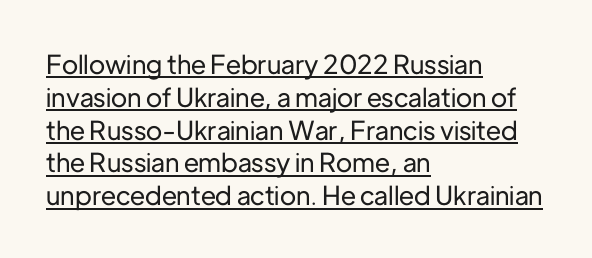
This sample keeps an unexceptional amount of space between lines. Check the space under the baseline: a stroke is drawn there. Tall strokes in this sample are plumb rather than angled. These lines stack with their left ends in a neat column.
